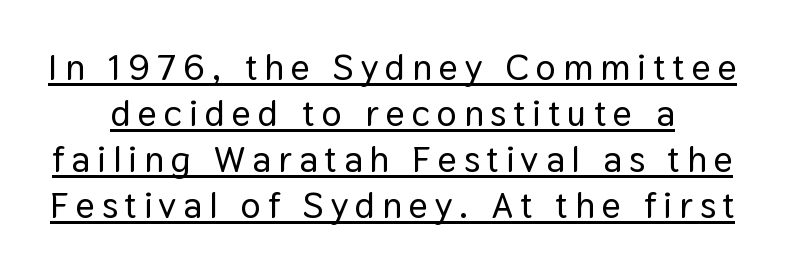
Proportional: the letters do not fall into vertical columns. A roman cut, with each character standing at attention. Quick note: underline on. Observe the absence of serifs on each vertical stroke in this sample.
